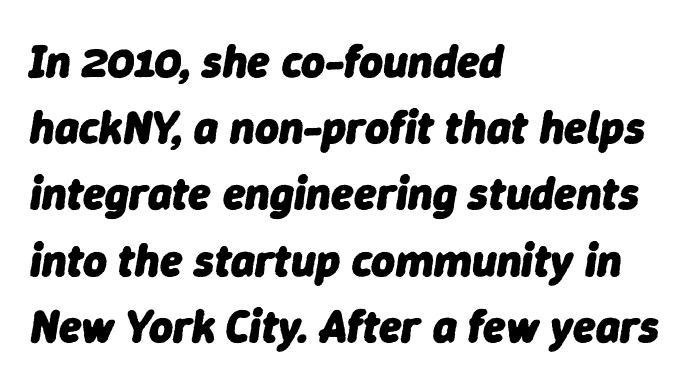
{"italic": "yes", "lean": "right", "slant_degrees": 9, "bold": "yes", "weight": "heavy", "width": "normal", "stroke_contrast": "low", "x_height": "medium", "monospaced": "no", "underline": "no", "align": "left", "line_spacing": "normal", "line_spacing_ratio": 1.44, "letter_spacing": "normal", "letter_spacing_em": 0.0, "glyph_px": 46}
